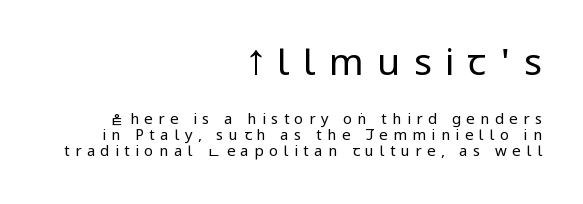
Q: Is the text bold? A: No.
Q: Is the text italic (slanted)? A: No, it is upright.
Q: Is the typeface a serif or a sans-serif typeface? A: Sans-serif.
Q: Is the text underlined? A: No.
Q: How is the paragraph aligned? A: Right-aligned.
Q: Is the spacing between letters normal or unusually wide? A: Unusually wide.
Q: Is the spacing between lines tight, normal or loose? A: Tight.
Q: Which block of text is set in a larger size, the first (top) or the second (bottom)? A: The first (top) one.
Q: Width (condensed, normal, or wide)? A: Condensed.
Q: Stroke contrast? A: Low.
Q: x-height? A: Large.
Q: Monospaced? A: No.
